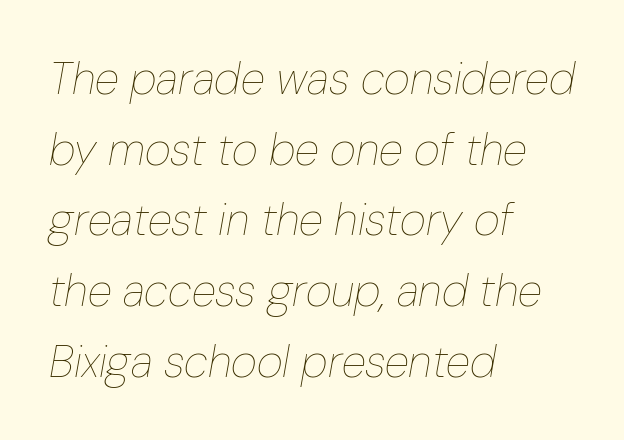
The image shows 45 px thin, condensed type, italic (leaning right); set left-aligned, normal line spacing (1.57x), normal letter spacing, not underlined; low stroke contrast and a medium x-height.
